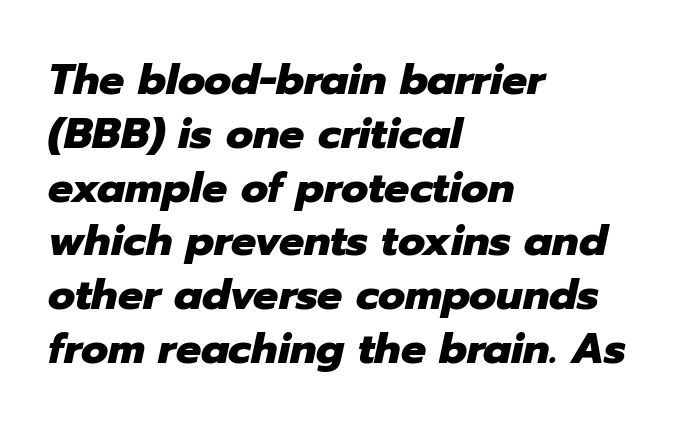
The image shows 42 px heavy type, italic (leaning right); set left-aligned, normal line spacing (1.28x), normal letter spacing, not underlined; low stroke contrast and a medium x-height.
